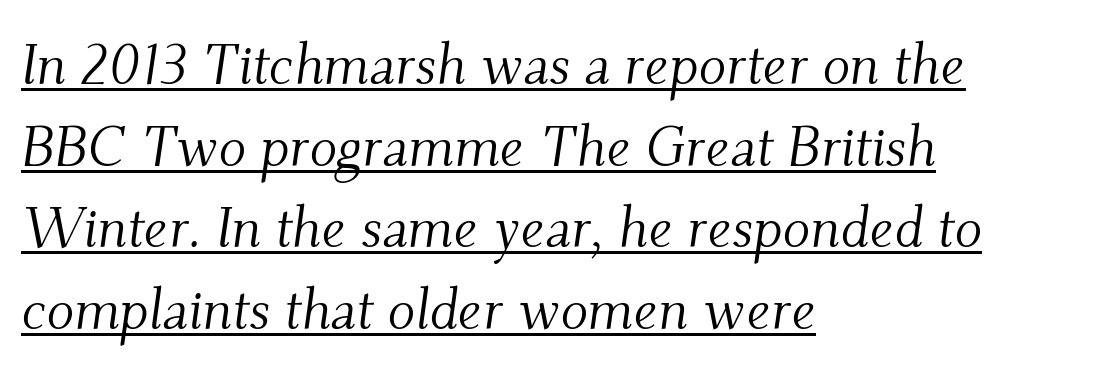
Q: Is the text bold? A: No.
Q: Is the text italic (slanted)? A: Yes, it leans right by about 9 degrees.
Q: Is the typeface a serif or a sans-serif typeface? A: Serif.
Q: Is the text underlined? A: Yes.
Q: How is the paragraph aligned? A: Left-aligned.
Q: Is the spacing between letters normal or unusually wide? A: Normal.
Q: Is the spacing between lines tight, normal or loose? A: Normal.
Q: Width (condensed, normal, or wide)? A: Normal.
Q: Stroke contrast? A: Medium.
Q: x-height? A: Small.
Q: Monospaced? A: No.
